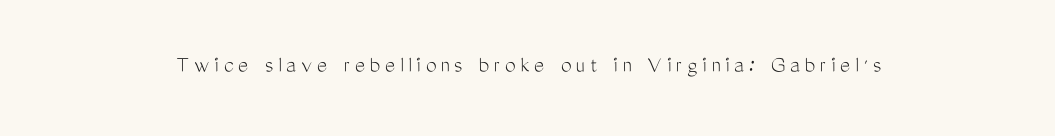
When letters stand straight like this, we call the style roman or upright. Each word looks stretched out because of the extra space between its letters. Caption: face not bold, strokes unweighted. Is the block centered? Yes — each line is placed symmetrically about the middle. The specimen omits any rule beneath the text block's lines.
